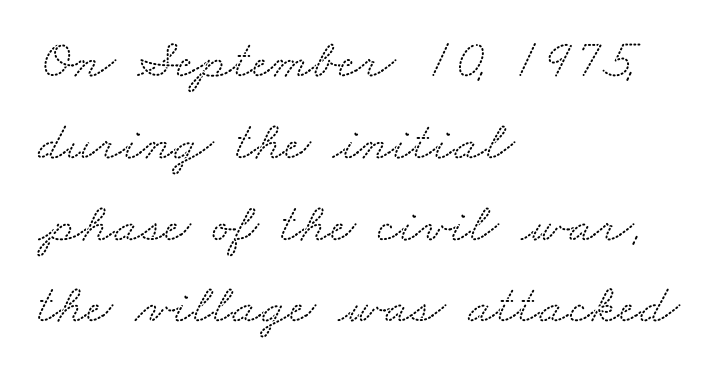
{"serif": "yes", "width": "wide", "stroke_contrast": "low", "x_height": "small", "monospaced": "no", "underline": "no", "align": "left", "line_spacing": "normal", "line_spacing_ratio": 1.46, "letter_spacing": "normal", "letter_spacing_em": 0.0, "glyph_px": 56}
